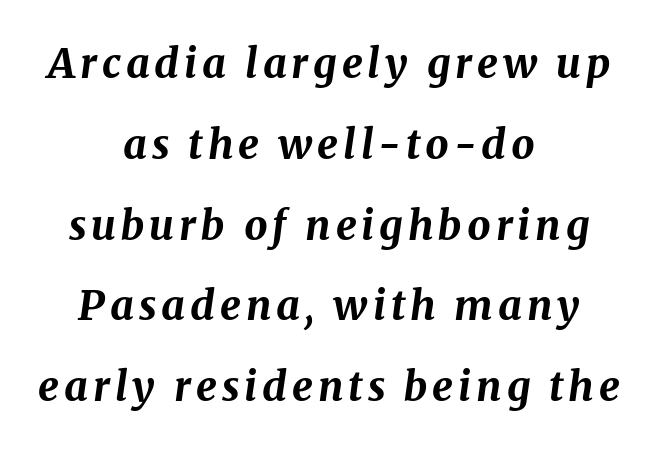
Q: Is the text bold? A: Yes.
Q: Is the text italic (slanted)? A: Yes, it leans right by about 8 degrees.
Q: Is the text underlined? A: No.
Q: How is the paragraph aligned? A: Centered.
Q: Is the spacing between lines tight, normal or loose? A: Loose.
Q: Width (condensed, normal, or wide)? A: Normal.
Q: Stroke contrast? A: Medium.
Q: x-height? A: Medium.
Q: Monospaced? A: No.
